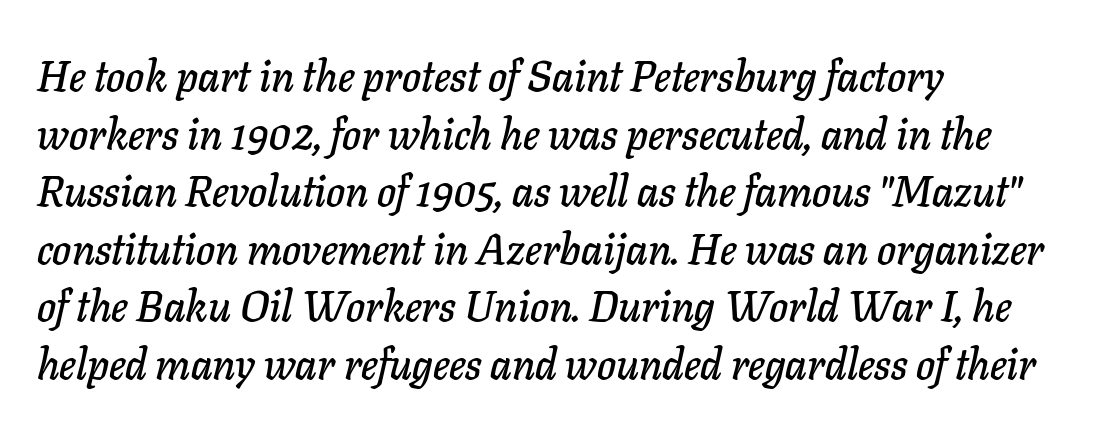
Q: Is the text italic (slanted)? A: Yes, it leans right by about 11 degrees.
Q: Is the text underlined? A: No.
Q: How is the paragraph aligned? A: Left-aligned.
Q: Is the spacing between letters normal or unusually wide? A: Normal.
Q: Is the spacing between lines tight, normal or loose? A: Normal.
Q: Width (condensed, normal, or wide)? A: Normal.
Q: Stroke contrast? A: Low.
Q: x-height? A: Medium.
Q: Monospaced? A: No.
